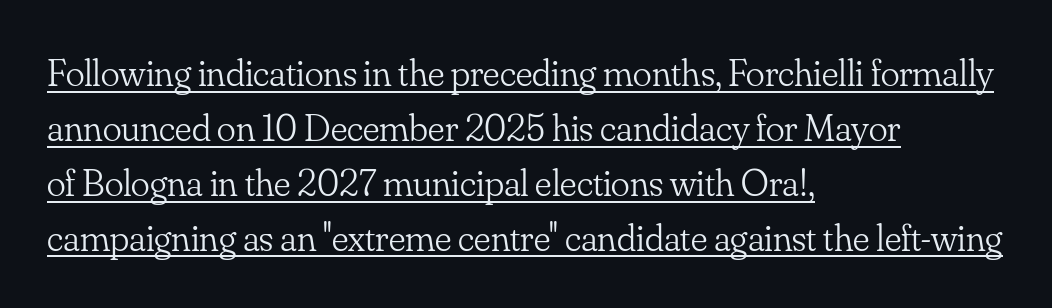
{"serif": "yes", "italic": "no", "bold": "no", "weight": "light", "width": "normal", "stroke_contrast": "low", "x_height": "small", "monospaced": "no", "underline": "yes", "align": "left", "line_spacing": "normal", "line_spacing_ratio": 1.41, "letter_spacing": "normal", "letter_spacing_em": 0.0, "glyph_px": 39}
